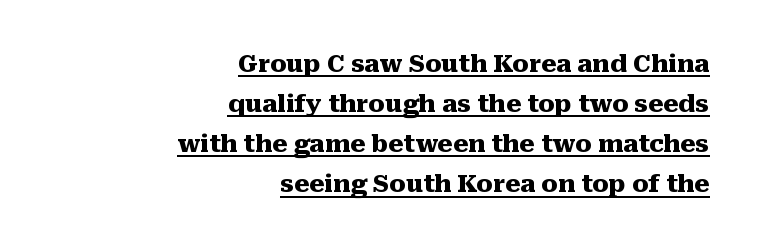
Stroke thickness is high; the sample reads as a true bold. Compared with a flush-left layout, this one pins lines to the opposite, right side. Every character sits straight up, as roman type does. The words here are underlined.
